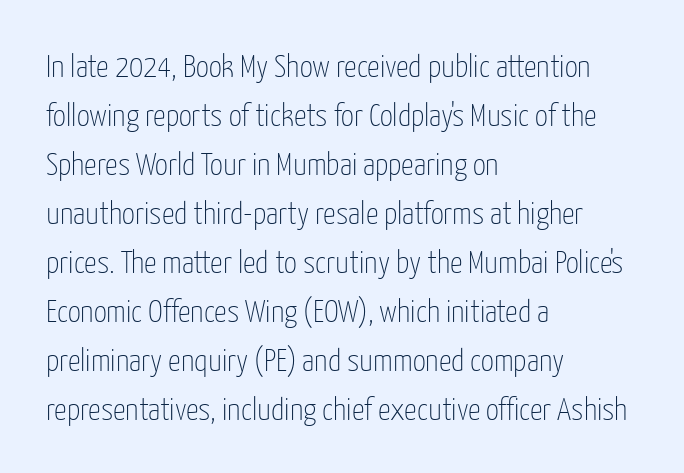
The image shows 32 px thin, condensed sans-serif type, upright; set left-aligned, normal line spacing (1.53x), normal letter spacing, not underlined; low stroke contrast and a medium x-height.
